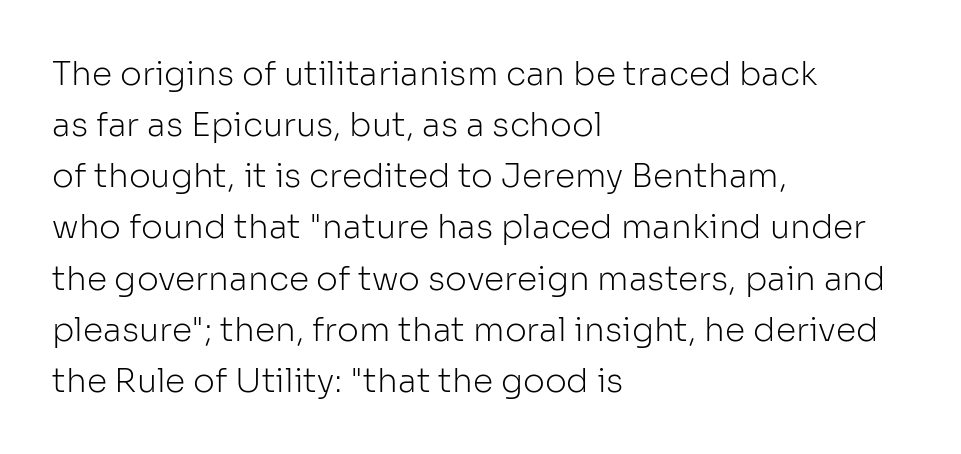
{"serif": "no", "italic": "no", "bold": "no", "weight": "light", "width": "normal", "stroke_contrast": "low", "x_height": "medium", "monospaced": "no", "underline": "no", "align": "left", "line_spacing": "normal", "line_spacing_ratio": 1.55, "letter_spacing": "normal", "letter_spacing_em": 0.0, "glyph_px": 33}
